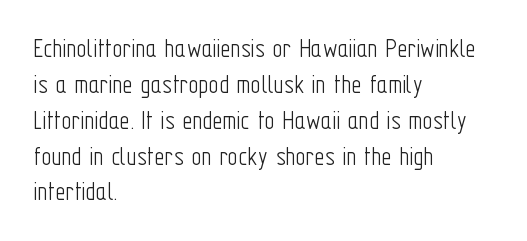
{"serif": "no", "italic": "no", "bold": "no", "weight": "light", "width": "condensed", "stroke_contrast": "low", "x_height": "medium", "monospaced": "no", "underline": "no", "align": "left", "line_spacing": "normal", "line_spacing_ratio": 1.28, "letter_spacing": "normal", "letter_spacing_em": 0.0, "glyph_px": 28}
